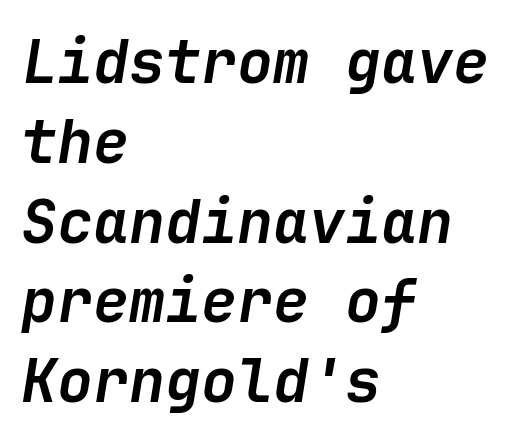
Q: Is the text bold? A: Yes.
Q: Is the text italic (slanted)? A: Yes, it leans right by about 9 degrees.
Q: Is the text underlined? A: No.
Q: How is the paragraph aligned? A: Left-aligned.
Q: Is the spacing between letters normal or unusually wide? A: Normal.
Q: Is the spacing between lines tight, normal or loose? A: Normal.
Q: Width (condensed, normal, or wide)? A: Normal.
Q: Stroke contrast? A: Low.
Q: x-height? A: Medium.
